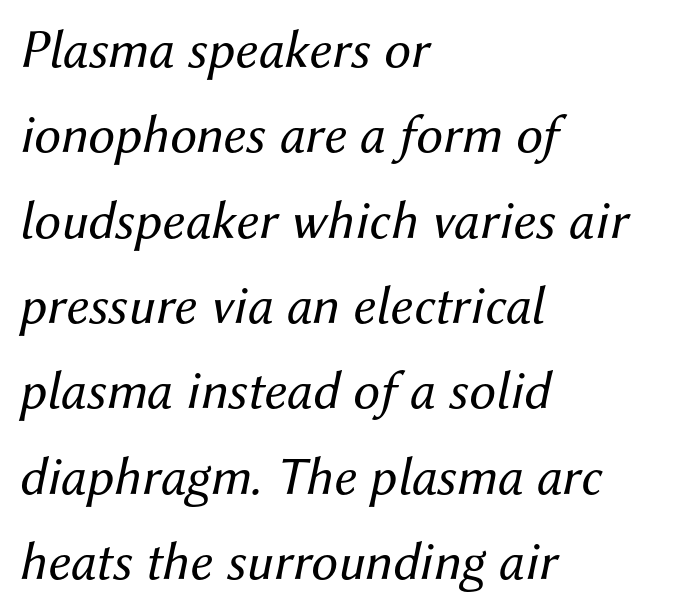
The image shows 54 px regular-weight type, italic (leaning right); set left-aligned, normal line spacing (1.58x), normal letter spacing, not underlined; medium stroke contrast and a medium x-height.
